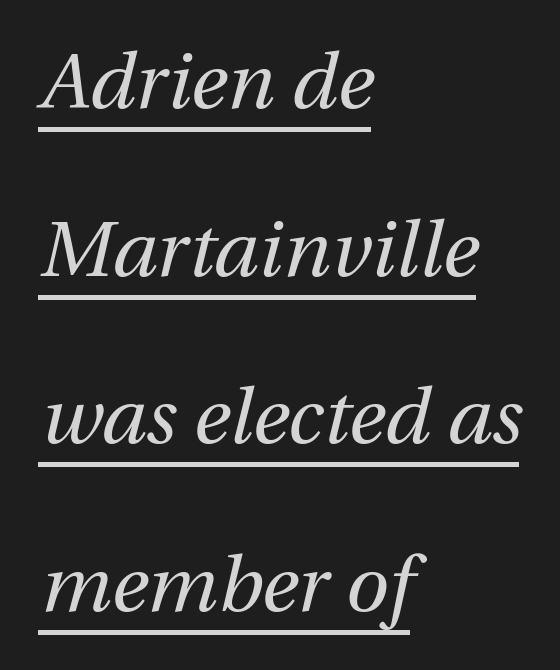
{"italic": "yes", "lean": "right", "slant_degrees": 12, "bold": "no", "weight": "regular", "width": "normal", "stroke_contrast": "medium", "x_height": "medium", "monospaced": "no", "underline": "yes", "align": "left", "line_spacing": "loose", "line_spacing_ratio": 2.15, "letter_spacing": "normal", "letter_spacing_em": 0.0, "glyph_px": 78}
